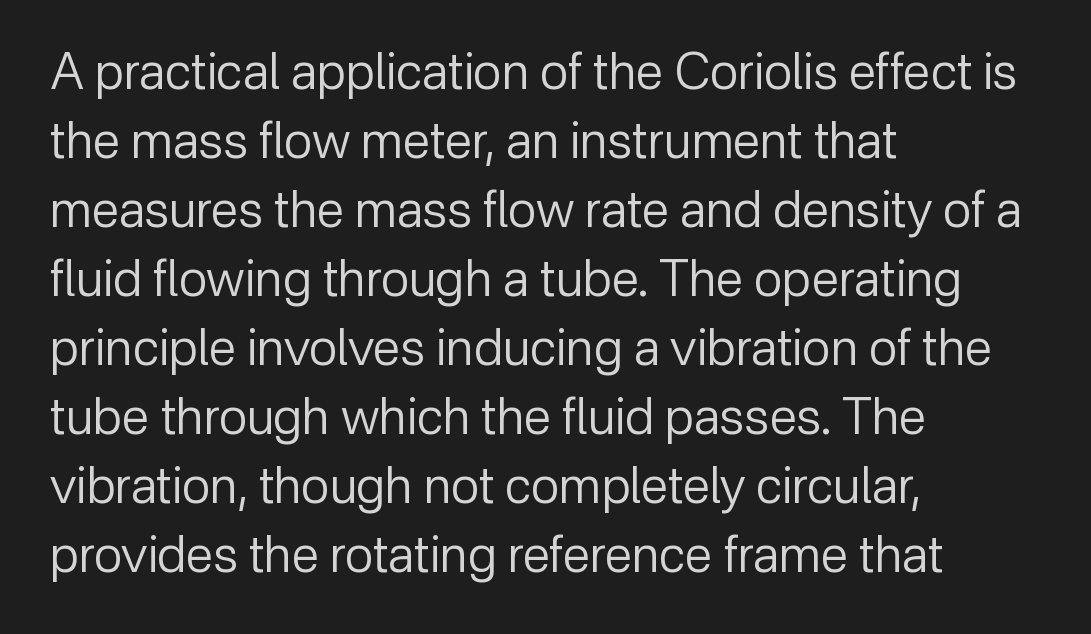
Here the glyphs are tracked normally, forming tight word shapes. These lines were composed using upright roman letters. The compositor pushed each line to the left boundary. A typesetter would call this proportional, since set widths differ per character. This is not heavy type; no bold has been used. The area under the type is left untouched.
